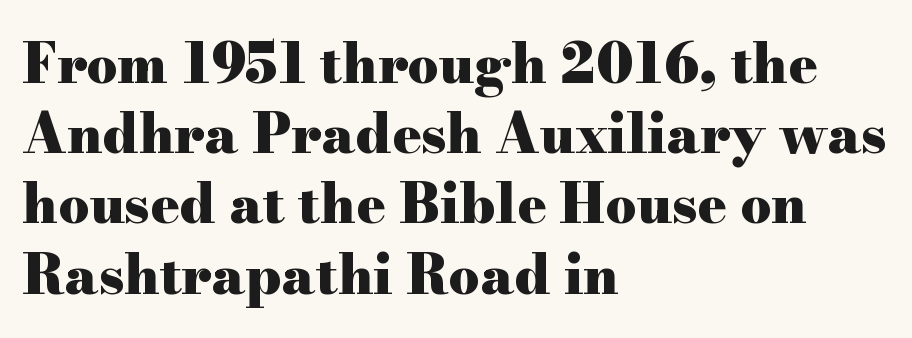
The image shows 54 px heavy, wide serif type, upright; set left-aligned, normal line spacing (1.3x), normal letter spacing, not underlined; high stroke contrast and a small x-height.
